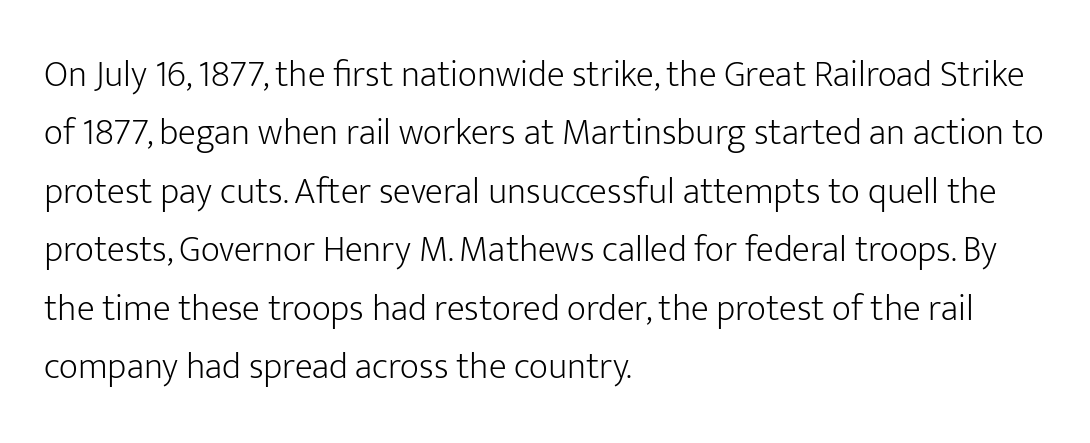
The image shows 37 px light sans-serif type, upright; set left-aligned, normal line spacing (1.58x), normal letter spacing, not underlined; low stroke contrast and a medium x-height.
